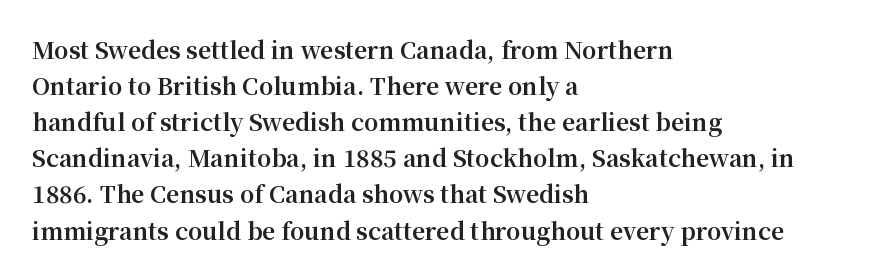
Q: Is the text bold? A: Yes.
Q: Is the text italic (slanted)? A: No, it is upright.
Q: Is the text underlined? A: No.
Q: How is the paragraph aligned? A: Left-aligned.
Q: Is the spacing between letters normal or unusually wide? A: Normal.
Q: Is the spacing between lines tight, normal or loose? A: Normal.
